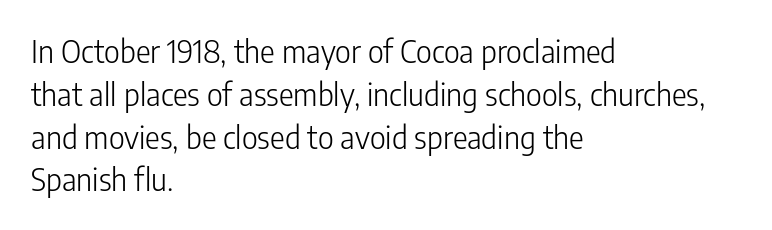
Q: Is the text bold? A: No.
Q: Is the text italic (slanted)? A: No, it is upright.
Q: Is the typeface a serif or a sans-serif typeface? A: Sans-serif.
Q: Is the text underlined? A: No.
Q: How is the paragraph aligned? A: Left-aligned.
Q: Is the spacing between letters normal or unusually wide? A: Normal.
Q: Is the spacing between lines tight, normal or loose? A: Normal.
Q: Width (condensed, normal, or wide)? A: Condensed.
Q: Stroke contrast? A: Low.
Q: x-height? A: Medium.
Q: Monospaced? A: No.
